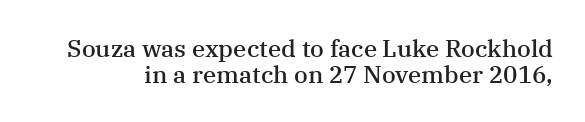
Q: Is the text bold? A: Semi-bold.
Q: Is the text italic (slanted)? A: No, it is upright.
Q: Is the text underlined? A: No.
Q: Is the spacing between letters normal or unusually wide? A: Normal.
Q: Is the spacing between lines tight, normal or loose? A: Tight.
